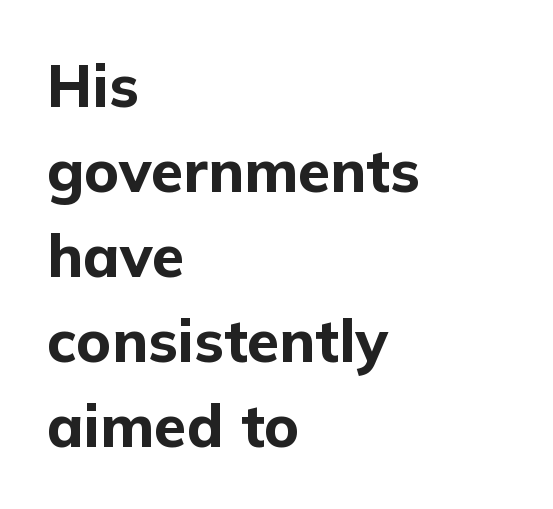
The image shows 59 px bold sans-serif type, upright; set left-aligned, normal line spacing (1.44x), normal letter spacing, not underlined; low stroke contrast and a medium x-height.
